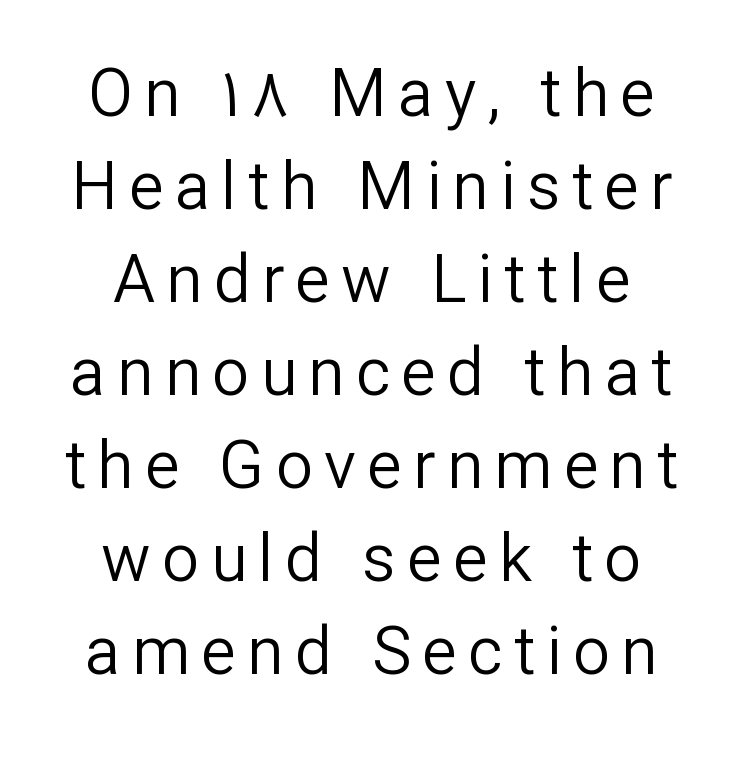
{"serif": "no", "italic": "no", "bold": "no", "weight": "regular", "width": "normal", "stroke_contrast": "low", "x_height": "medium", "monospaced": "no", "underline": "no", "align": "center", "line_spacing": "normal", "line_spacing_ratio": 1.41, "glyph_px": 66}
